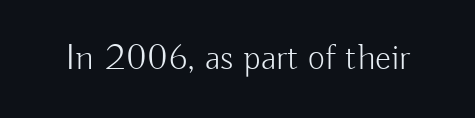
The image shows 37 px light sans-serif type, upright; set normal letter spacing, not underlined; low stroke contrast and a small x-height.
